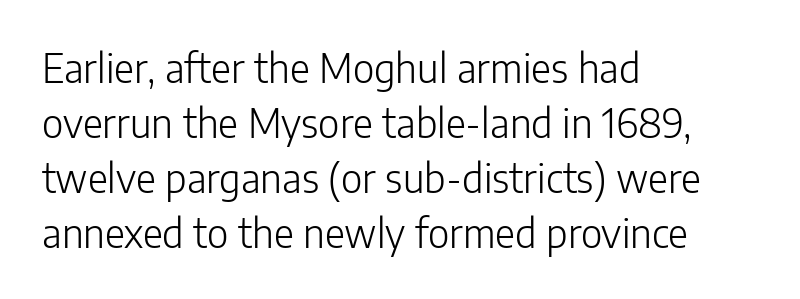
{"serif": "no", "italic": "no", "bold": "no", "weight": "light", "width": "normal", "stroke_contrast": "low", "x_height": "medium", "monospaced": "no", "underline": "no", "align": "left", "line_spacing": "normal", "line_spacing_ratio": 1.41, "letter_spacing": "normal", "letter_spacing_em": 0.0, "glyph_px": 39}
